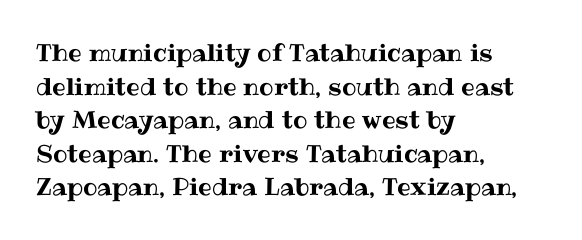
Leading matches the norm, producing a regular column. Every stem runs plumb, perpendicular to the baseline. Underline: absent. In CSS terms this would be text-align: left. Here the glyphs are tracked normally, forming tight word shapes.
